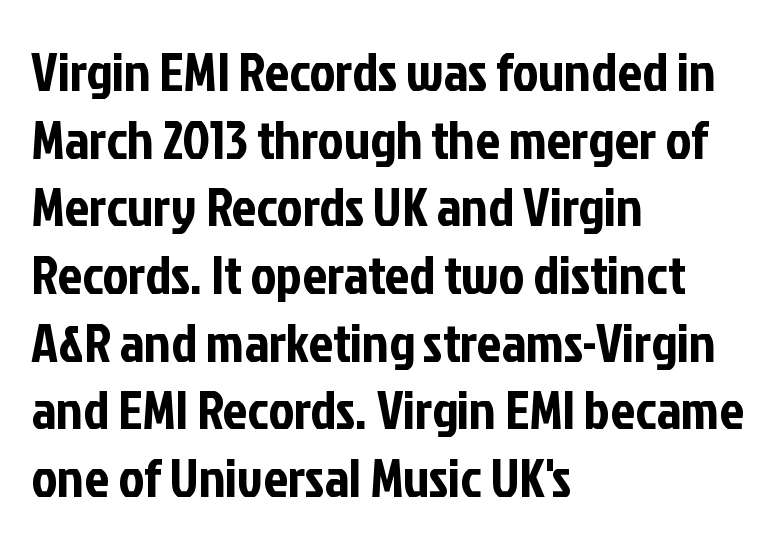
Clear beneath every line of the passage. Proportional: the letters do not fall into vertical columns. Serifs: no, the terminals of the letterforms are clean. The specimen reads as upright at a glance. The letters sit at their default tracking, neither squeezed nor spread. The typesetter chose a ragged-right arrangement here.
